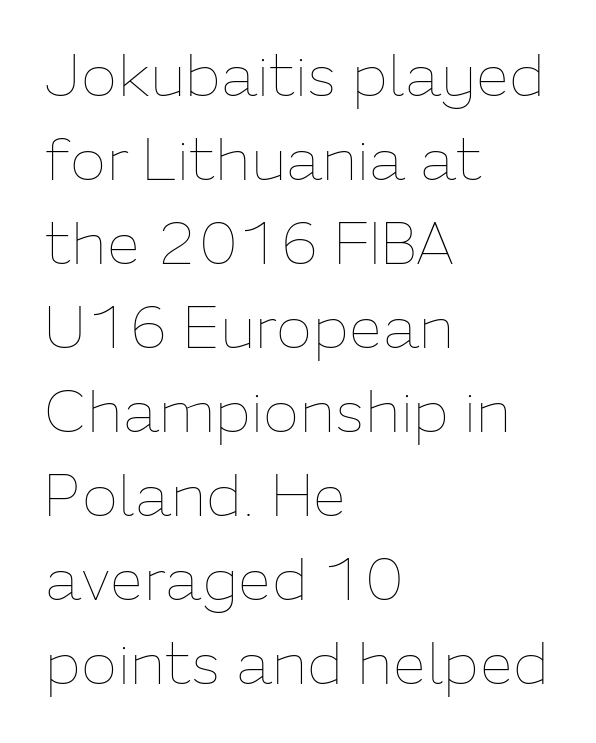
{"italic": "no", "bold": "no", "weight": "thin", "width": "normal", "stroke_contrast": "low", "x_height": "medium", "monospaced": "no", "underline": "no", "align": "left", "line_spacing": "normal", "line_spacing_ratio": 1.4, "letter_spacing": "normal", "letter_spacing_em": 0.0, "glyph_px": 60}
